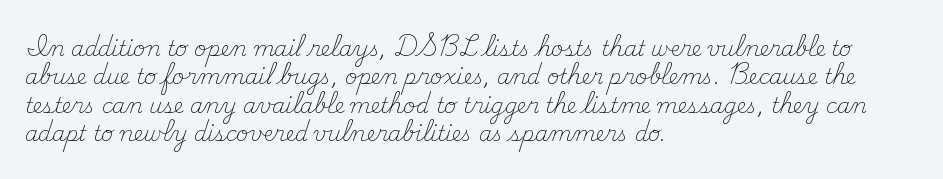
Evenly set lines give the paragraph a standard silhouette. Students, note that the glyphs here touch the page at normal intervals. Typeset ragged right — the left edge is the straight one.
